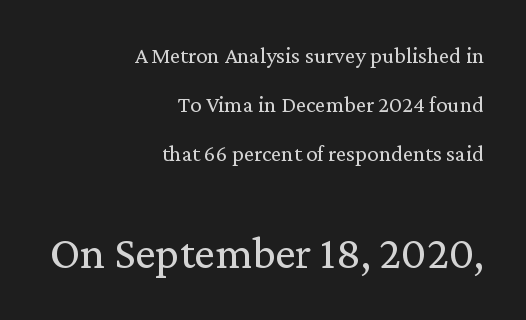
{"serif": "yes", "italic": "no", "bold": "no", "weight": "regular", "width": "normal", "stroke_contrast": "low", "x_height": "medium", "monospaced": "no", "underline": "no", "align": "right", "line_spacing": "loose", "line_spacing_ratio": 2.13, "letter_spacing": "normal", "letter_spacing_em": 0.0, "larger_block": "second", "size_ratio": 2.0, "glyph_px": 46}
